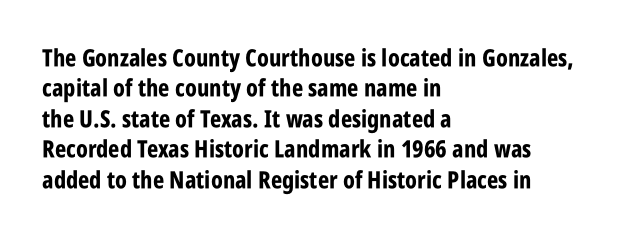
The image shows 24 px bold type, upright; set left-aligned, normal line spacing (1.27x), normal letter spacing, not underlined.
